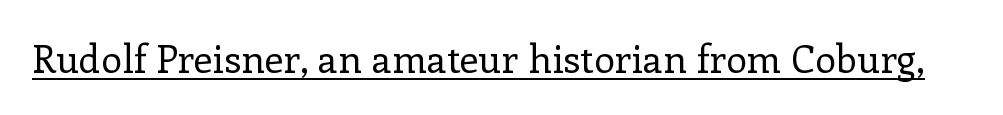
The passage shown is typed in a proportional face where columns would drift. Is the stroke heavy? The answer is a plain regular-or-lighter. A typesetter would call this zero additional tracking. If you drew a line through each stem, it would be perfectly vertical. Old-style or modern, the face here clearly has serifs. This is underlined copy, the kind a proofreader might mark for attention.
